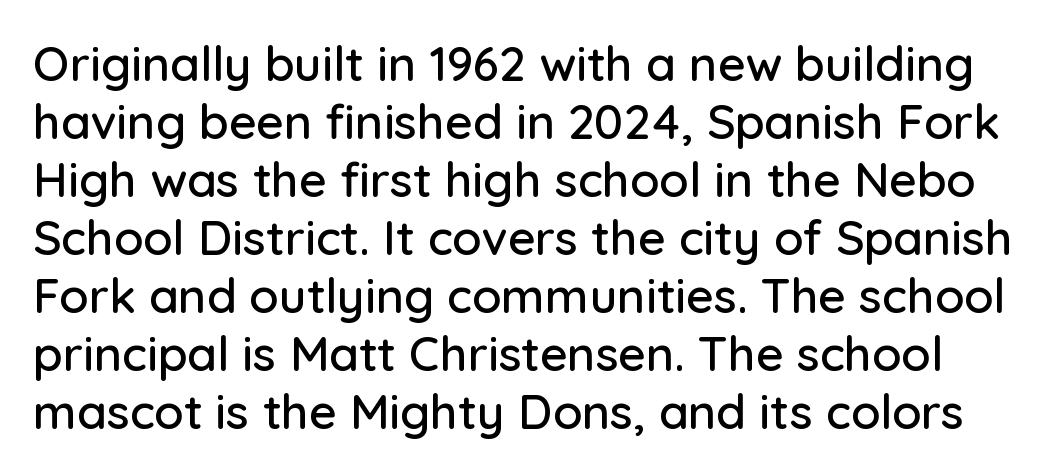
{"serif": "no", "italic": "no", "width": "normal", "stroke_contrast": "low", "x_height": "medium", "monospaced": "no", "underline": "no", "line_spacing_ratio": 1.21, "letter_spacing": "normal", "letter_spacing_em": 0.0, "glyph_px": 48}
